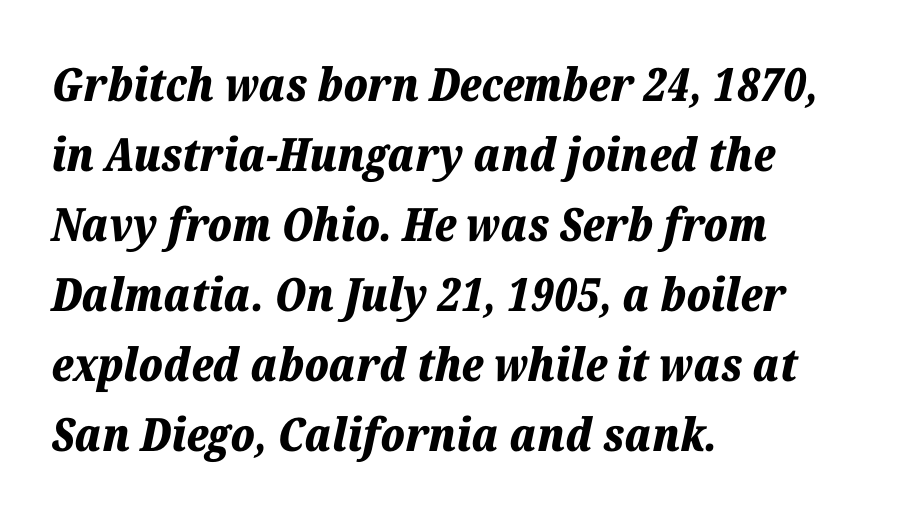
Q: Is the text bold? A: Yes.
Q: Is the text italic (slanted)? A: Yes, it leans right by about 12 degrees.
Q: Is the text underlined? A: No.
Q: How is the paragraph aligned? A: Left-aligned.
Q: Is the spacing between letters normal or unusually wide? A: Normal.
Q: Is the spacing between lines tight, normal or loose? A: Normal.
Q: Width (condensed, normal, or wide)? A: Normal.
Q: Stroke contrast? A: Low.
Q: x-height? A: Medium.
Q: Monospaced? A: No.
